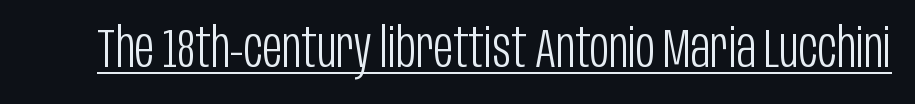
{"serif": "no", "italic": "no", "bold": "no", "weight": "light", "width": "condensed", "stroke_contrast": "low", "x_height": "large", "monospaced": "no", "underline": "yes", "letter_spacing": "normal", "letter_spacing_em": 0.0, "glyph_px": 54}
